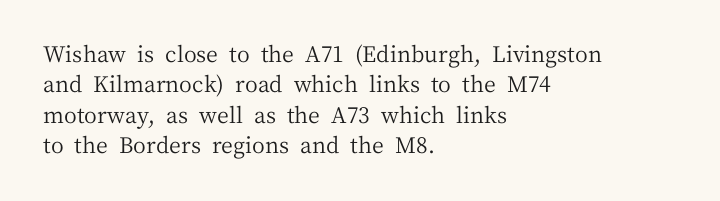
Q: Is the text bold? A: No.
Q: Is the text italic (slanted)? A: No, it is upright.
Q: Is the text underlined? A: No.
Q: How is the paragraph aligned? A: Left-aligned.
Q: Is the spacing between letters normal or unusually wide? A: Normal.
Q: Is the spacing between lines tight, normal or loose? A: Normal.
